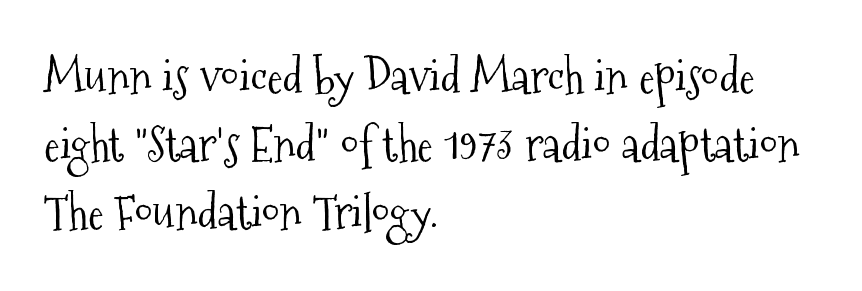
{"serif": "yes", "italic": "no", "bold": "no", "weight": "light", "width": "condensed", "stroke_contrast": "medium", "x_height": "medium", "monospaced": "no", "underline": "no", "align": "left", "line_spacing": "normal", "line_spacing_ratio": 1.45, "letter_spacing": "normal", "letter_spacing_em": 0.0, "glyph_px": 47}
